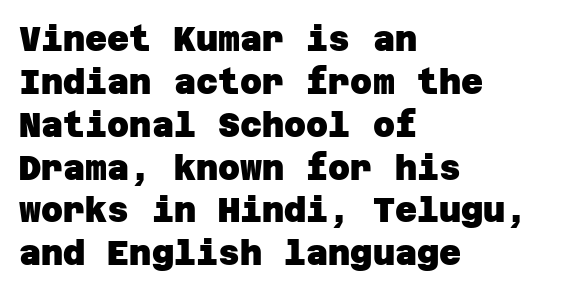
These lines sit exactly where default settings would place them. Underline: absent. Heavy-handed strokes throughout: this text is bold. Type style note: lacks serifs. The typesetter chose a ragged-right arrangement here. Inter-character spacing is left at the font's built-in metrics.
